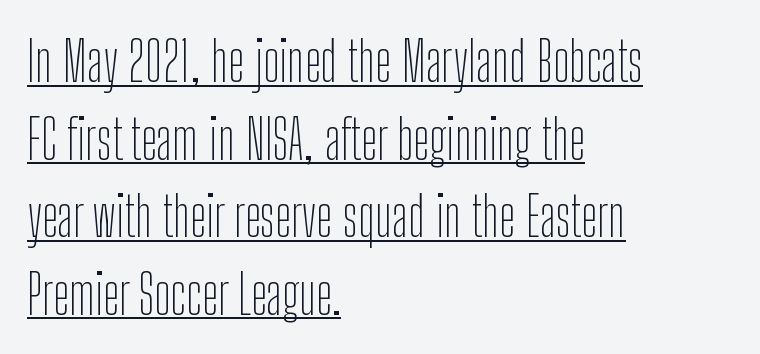
A rule runs beneath these lines of type. Does extra space separate the letters? No, they use regular spacing. This sample has the flowing, uneven cadence of proportional lettering. Stroke thickness stays within the range of a standard reading face or lighter.
